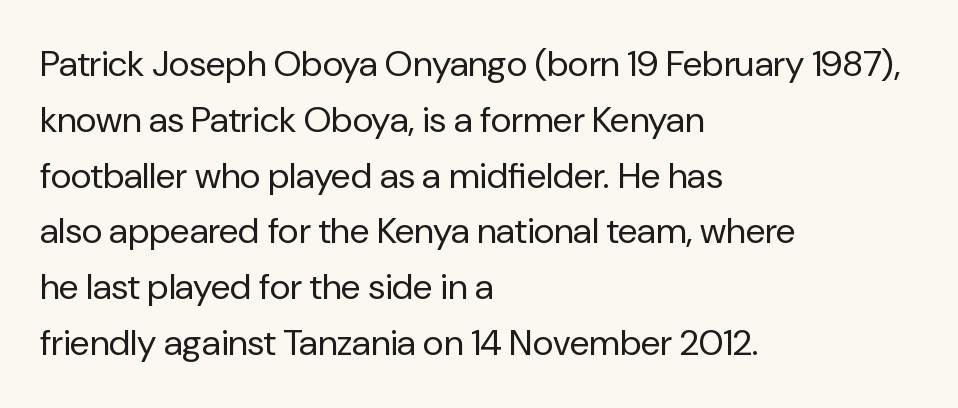
The image shows 36 px regular-weight sans-serif type, upright; set left-aligned, normal line spacing (1.55x), normal letter spacing, not underlined; low stroke contrast and a medium x-height.
